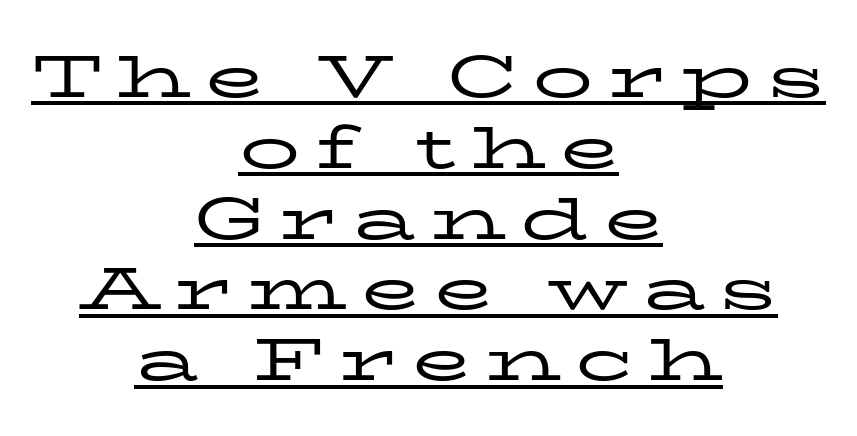
The letterforms stand isolated, each surrounded by extra space. The lettering holds an erect, upright posture throughout. The passage shown is typed in a proportional face where columns would drift. Is this a sans? No — the strokes have serifs. Typeset on center — no edge is straight. No letter is thick-stroked: the sample isn't bold.
